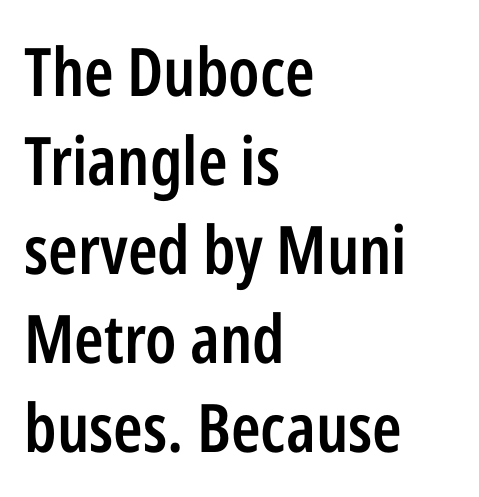
{"serif": "no", "italic": "no", "bold": "semi", "weight": "semibold", "width": "condensed", "stroke_contrast": "low", "x_height": "medium", "monospaced": "no", "underline": "no", "align": "left", "line_spacing": "normal", "line_spacing_ratio": 1.33, "letter_spacing": "normal", "letter_spacing_em": 0.0, "glyph_px": 67}
